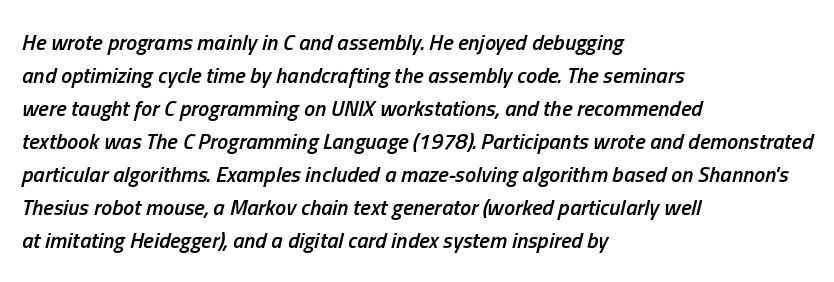
{"italic": "yes", "lean": "right", "slant_degrees": 13, "bold": "semi", "underline": "no", "align": "left", "line_spacing": "normal", "line_spacing_ratio": 1.5, "letter_spacing": "normal", "letter_spacing_em": 0.0, "glyph_px": 22}
